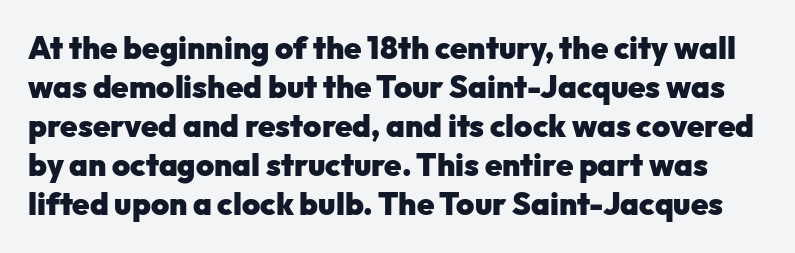
{"serif": "no", "italic": "no", "bold": "yes", "weight": "heavy", "width": "normal", "stroke_contrast": "low", "x_height": "medium", "monospaced": "no", "underline": "no", "line_spacing": "normal", "line_spacing_ratio": 1.26, "letter_spacing": "normal", "letter_spacing_em": 0.0, "glyph_px": 31}
